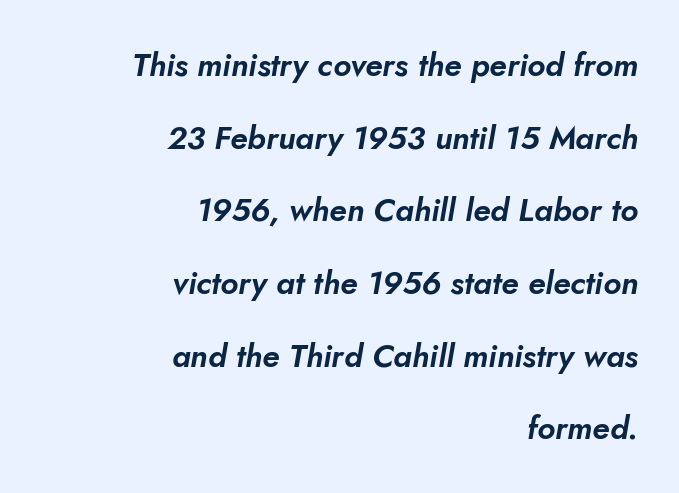
Unmarked baselines from the first word to the last. The rendering uses natural spacing where letterforms have individual widths. This sample uses plain, unmodified letter spacing. A typesetter would mark this as italic. The space between consecutive lines is lavish. Which margin do the lines hug? The right one — the left edge is uneven.
